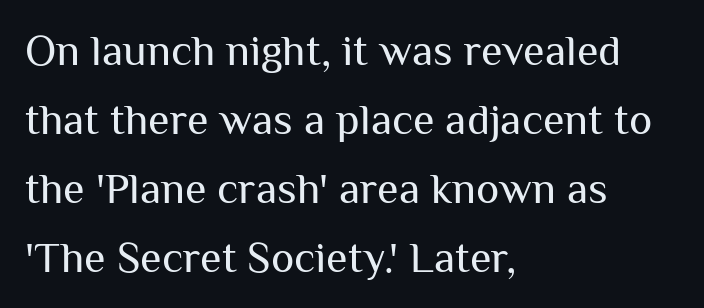
The image shows 44 px regular-weight sans-serif type, upright; set left-aligned, normal line spacing (1.57x), normal letter spacing, not underlined; medium stroke contrast and a medium x-height.
